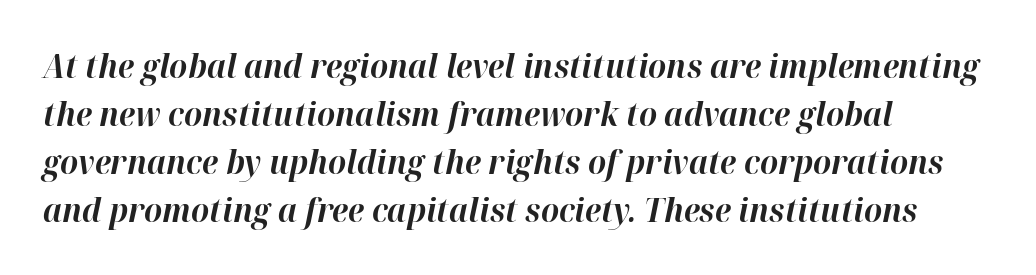
Compared with typical paragraphs, the rows here are spaced about the same. Each letter keeps its own natural width here, so spacing adapts to shape. Check the space under the baseline: it is left empty. Students, note that the glyphs here touch the page at normal intervals. Line beginnings align vertically; line endings do not.
